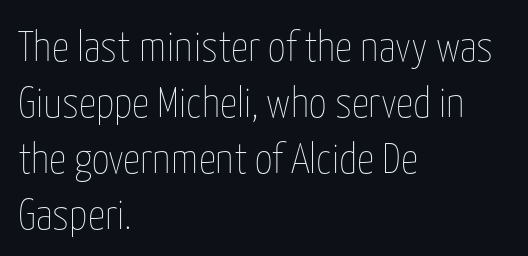
These lines are rendered in a variable-pitch font. Plain, unruled lines of type. In terms of posture, this sample is upright. The setting favours the left margin, as ordinary paragraphs usually do. A normal amount of white space separates one row of letters from the next.
